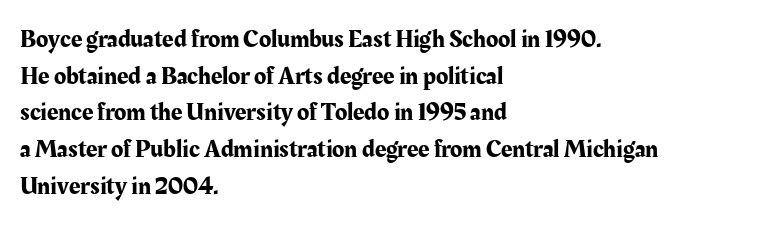
The image shows 25 px text type, upright; set left-aligned, normal line spacing (1.47x), normal letter spacing, not underlined.
